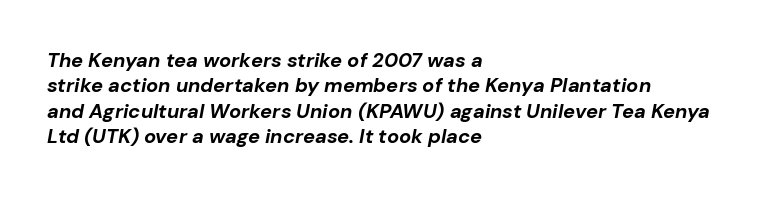
Q: Is the text bold? A: Yes.
Q: Is the text italic (slanted)? A: Yes, it leans right by about 10 degrees.
Q: Is the text underlined? A: No.
Q: How is the paragraph aligned? A: Left-aligned.
Q: Is the spacing between letters normal or unusually wide? A: Normal.
Q: Is the spacing between lines tight, normal or loose? A: Normal.
